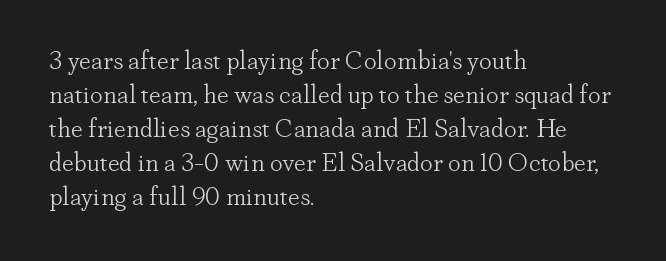
Descenders are the only things crossing below the line. All the whitespace from short lines collects on the right. Characters remain perfectly vertical along every line. The letters sit at their default tracking, neither squeezed nor spread.
